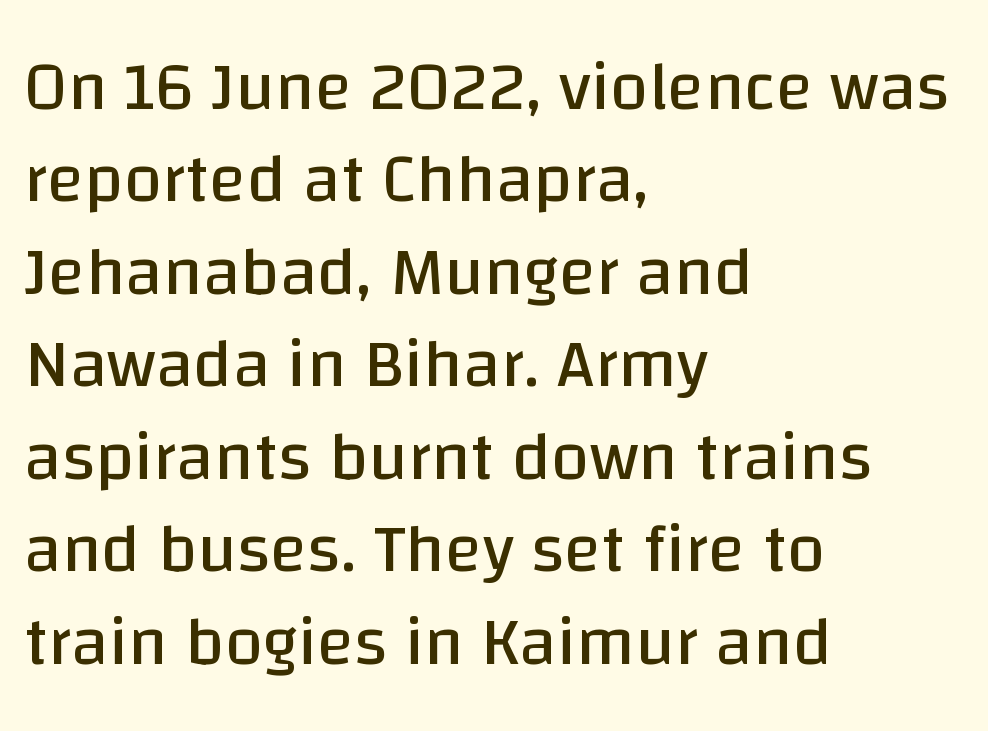
{"serif": "no", "italic": "no", "bold": "no", "weight": "regular", "width": "normal", "stroke_contrast": "low", "x_height": "large", "monospaced": "no", "underline": "no", "align": "left", "line_spacing": "normal", "line_spacing_ratio": 1.34, "letter_spacing": "normal", "letter_spacing_em": 0.0, "glyph_px": 69}
